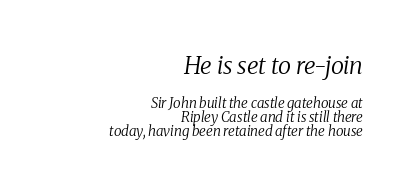
{"italic": "yes", "lean": "right", "slant_degrees": 8, "bold": "no", "underline": "no", "align": "right", "line_spacing": "tight", "line_spacing_ratio": 1.02, "letter_spacing": "normal", "letter_spacing_em": 0.0, "larger_block": "first", "size_ratio": 1.71, "glyph_px": 24}
